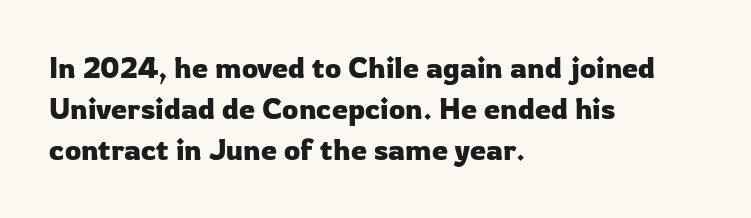
{"serif": "no", "italic": "no", "width": "normal", "stroke_contrast": "low", "x_height": "medium", "monospaced": "no", "underline": "no", "align": "left", "line_spacing": "normal", "line_spacing_ratio": 1.42, "letter_spacing": "normal", "letter_spacing_em": 0.0, "glyph_px": 29}
